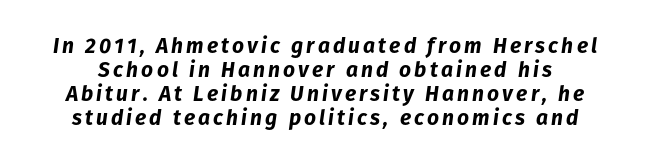
The image shows 21 px bold type, italic (leaning right); set tight line spacing (1.14x), not underlined.
